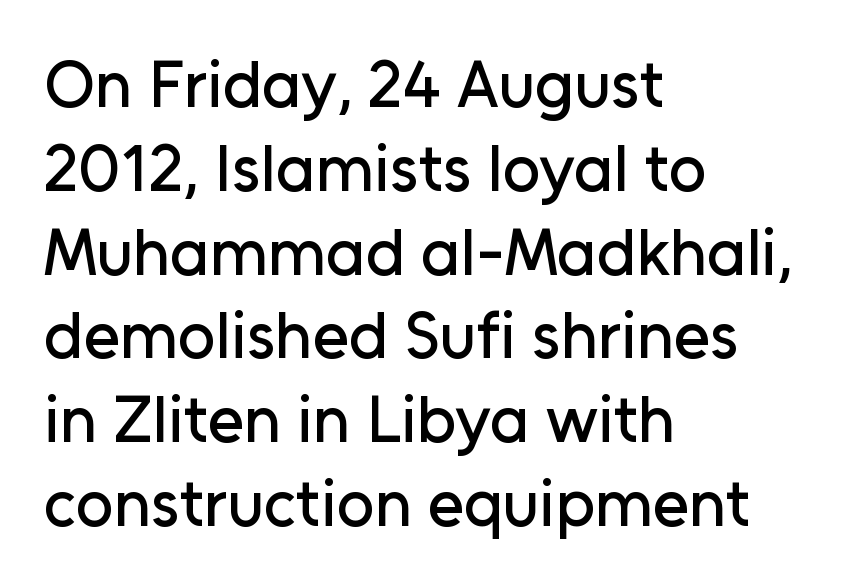
Q: Is the text italic (slanted)? A: No, it is upright.
Q: Is the typeface a serif or a sans-serif typeface? A: Sans-serif.
Q: Is the text underlined? A: No.
Q: How is the paragraph aligned? A: Left-aligned.
Q: Is the spacing between letters normal or unusually wide? A: Normal.
Q: Is the spacing between lines tight, normal or loose? A: Normal.
Q: Width (condensed, normal, or wide)? A: Normal.
Q: Stroke contrast? A: Low.
Q: x-height? A: Medium.
Q: Monospaced? A: No.
